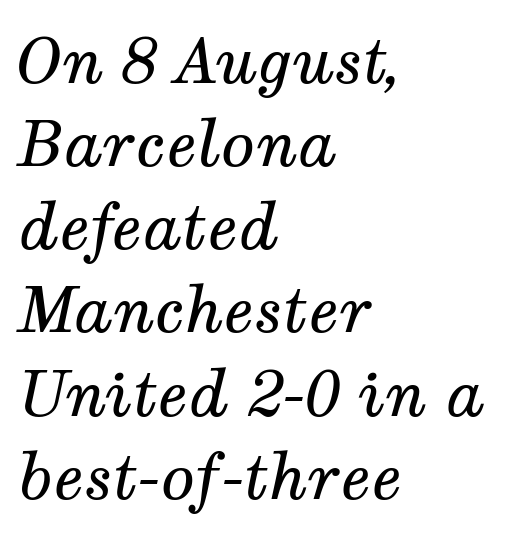
Caption: multi-line text, flush left, ragged right. Varying glyph widths throughout — classic text-font behaviour. What kind of face is this? One with serifs. The letters are slanted; this is an italic face. The designer left line spacing at the default.
